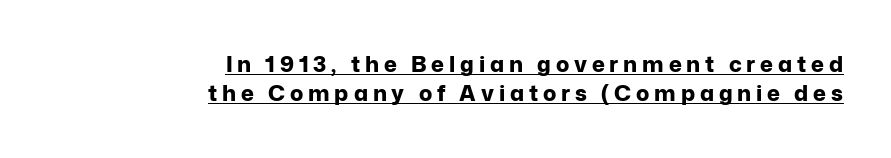
The image shows 22 px bold type, upright; set right-aligned, normal line spacing (1.33x), unusually wide letter spacing (+0.22 em), underlined.
